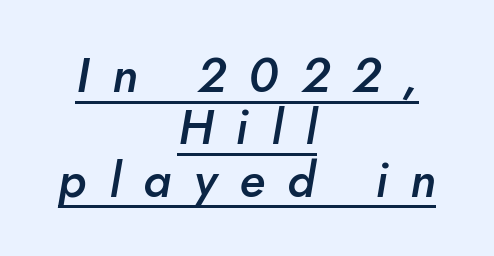
{"italic": "yes", "lean": "right", "slant_degrees": 10, "bold": "semi", "weight": "semibold", "width": "normal", "stroke_contrast": "low", "x_height": "small", "monospaced": "no", "underline": "yes", "align": "center", "line_spacing": "tight", "line_spacing_ratio": 1.07, "letter_spacing": "wide", "letter_spacing_em": 0.46, "glyph_px": 49}
